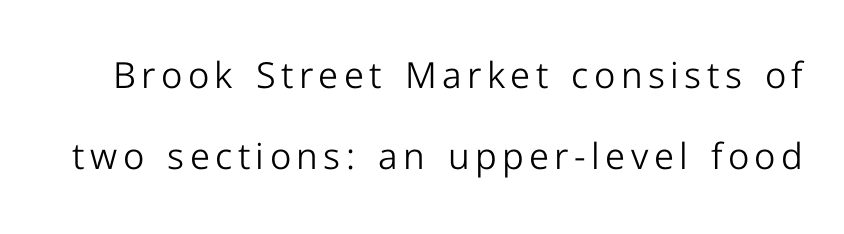
{"serif": "no", "italic": "no", "bold": "no", "weight": "light", "width": "normal", "stroke_contrast": "low", "x_height": "medium", "monospaced": "no", "underline": "no", "line_spacing": "loose", "line_spacing_ratio": 2.26, "glyph_px": 36}
